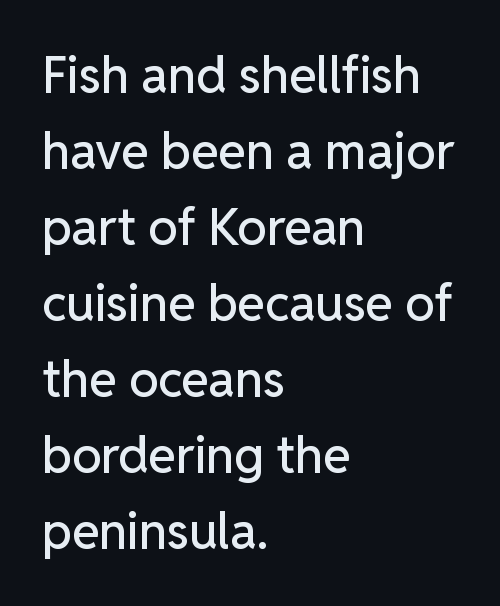
Q: Is the text italic (slanted)? A: No, it is upright.
Q: Is the typeface a serif or a sans-serif typeface? A: Sans-serif.
Q: Is the text underlined? A: No.
Q: How is the paragraph aligned? A: Left-aligned.
Q: Is the spacing between letters normal or unusually wide? A: Normal.
Q: Is the spacing between lines tight, normal or loose? A: Normal.
Q: Width (condensed, normal, or wide)? A: Normal.
Q: Stroke contrast? A: Low.
Q: x-height? A: Medium.
Q: Monospaced? A: No.
